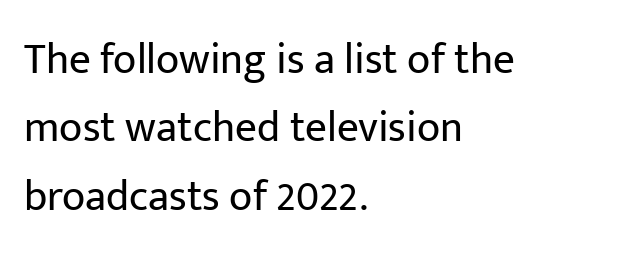
Q: Is the text bold? A: No.
Q: Is the text italic (slanted)? A: No, it is upright.
Q: Is the typeface a serif or a sans-serif typeface? A: Sans-serif.
Q: Is the text underlined? A: No.
Q: How is the paragraph aligned? A: Left-aligned.
Q: Is the spacing between letters normal or unusually wide? A: Normal.
Q: Is the spacing between lines tight, normal or loose? A: Normal.
Q: Width (condensed, normal, or wide)? A: Normal.
Q: Stroke contrast? A: Low.
Q: x-height? A: Medium.
Q: Monospaced? A: No.
